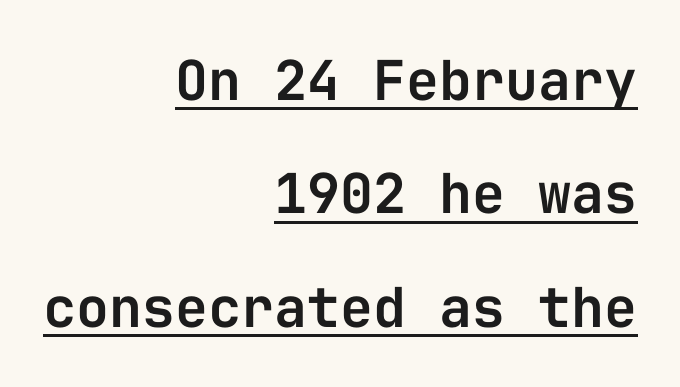
{"serif": "no", "italic": "no", "width": "normal", "stroke_contrast": "low", "x_height": "medium", "monospaced": "yes", "underline": "yes", "align": "right", "line_spacing": "loose", "line_spacing_ratio": 2.06, "letter_spacing": "normal", "letter_spacing_em": 0.0, "glyph_px": 55}
